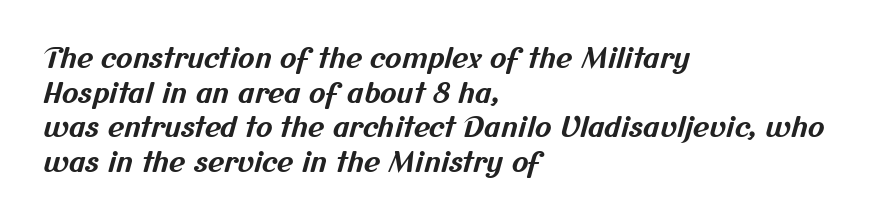
Q: Is the text bold? A: Yes.
Q: Is the typeface a serif or a sans-serif typeface? A: Sans-serif.
Q: Is the text underlined? A: No.
Q: How is the paragraph aligned? A: Left-aligned.
Q: Is the spacing between letters normal or unusually wide? A: Normal.
Q: Width (condensed, normal, or wide)? A: Normal.
Q: Stroke contrast? A: Medium.
Q: x-height? A: Medium.
Q: Monospaced? A: No.
